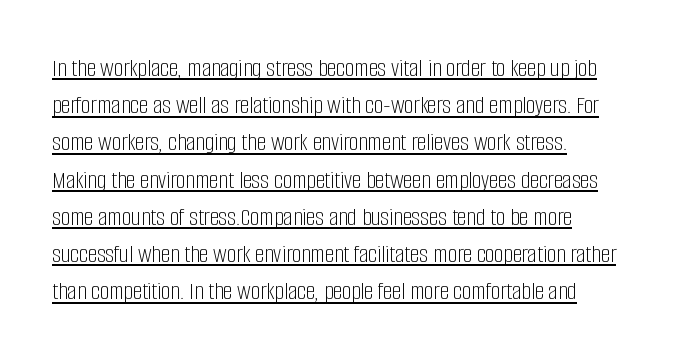
The image shows 26 px text type, upright; set normal line spacing (1.43x), normal letter spacing, underlined.
